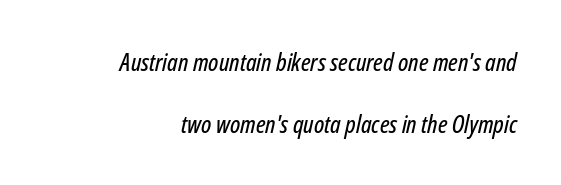
Q: Is the text italic (slanted)? A: Yes, it leans right by about 12 degrees.
Q: Is the text underlined? A: No.
Q: How is the paragraph aligned? A: Right-aligned.
Q: Is the spacing between letters normal or unusually wide? A: Normal.
Q: Is the spacing between lines tight, normal or loose? A: Loose.
